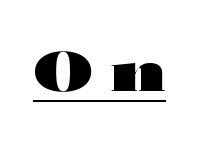
Heavy-handed strokes throughout: this text is bold. Honestly, the letter spacing is so wide it's the main thing you notice. Underlined type. A typesetter would call this proportional, since set widths differ per character. It's the straight-up-and-down kind of type.
